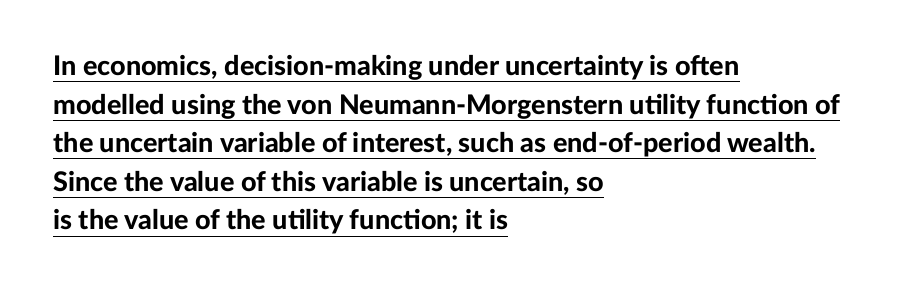
The image shows 27 px bold type, upright; set left-aligned, normal line spacing (1.43x), normal letter spacing, underlined.
